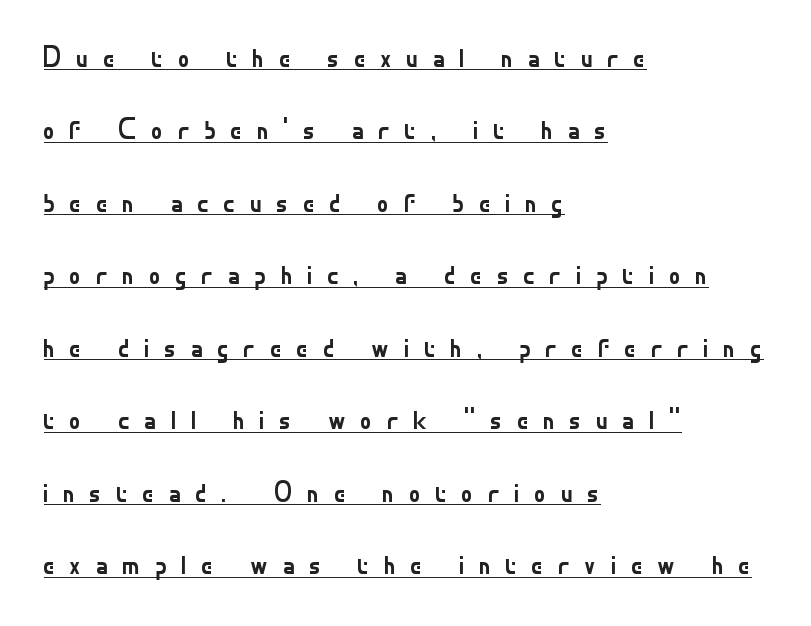
Q: Is the text bold? A: No.
Q: Is the text italic (slanted)? A: No, it is upright.
Q: Is the typeface a serif or a sans-serif typeface? A: Sans-serif.
Q: Is the text underlined? A: Yes.
Q: How is the paragraph aligned? A: Left-aligned.
Q: Is the spacing between letters normal or unusually wide? A: Unusually wide.
Q: Is the spacing between lines tight, normal or loose? A: Loose.
Q: Width (condensed, normal, or wide)? A: Normal.
Q: Stroke contrast? A: Low.
Q: x-height? A: Small.
Q: Monospaced? A: No.
